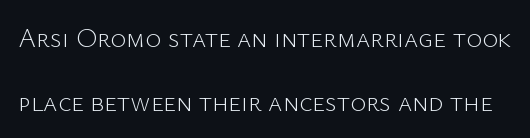
{"italic": "no", "bold": "no", "underline": "no", "line_spacing": "loose", "line_spacing_ratio": 2.38, "letter_spacing": "normal", "letter_spacing_em": 0.0, "glyph_px": 27}
